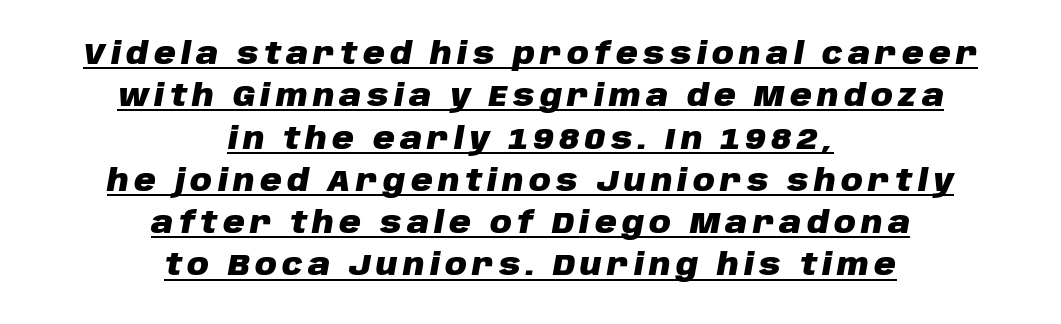
{"italic": "yes", "lean": "right", "slant_degrees": 10, "bold": "yes", "weight": "heavy", "width": "normal", "stroke_contrast": "low", "x_height": "large", "monospaced": "no", "underline": "yes", "align": "center", "line_spacing": "normal", "line_spacing_ratio": 1.41, "glyph_px": 30}
